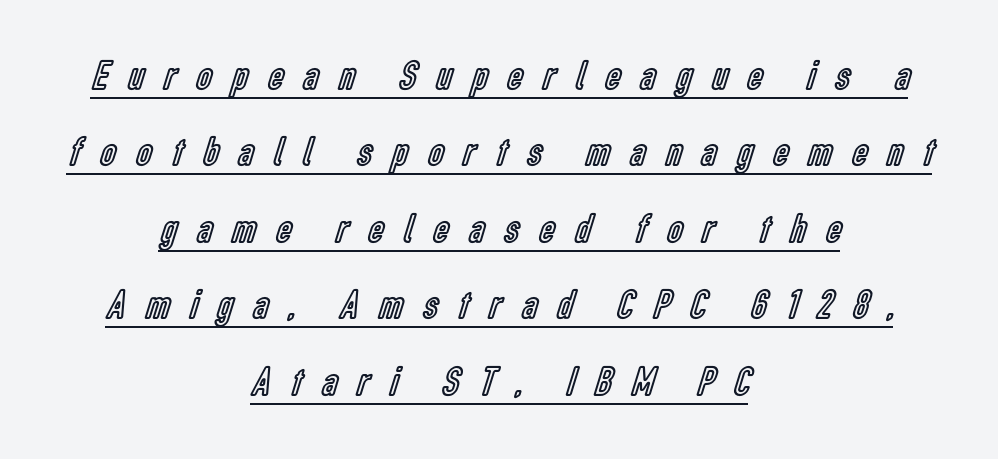
Q: Is the text italic (slanted)? A: Yes.
Q: Is the text underlined? A: Yes.
Q: How is the paragraph aligned? A: Centered.
Q: Is the spacing between letters normal or unusually wide? A: Unusually wide.
Q: Width (condensed, normal, or wide)? A: Condensed.
Q: x-height? A: Medium.
Q: Monospaced? A: No.
